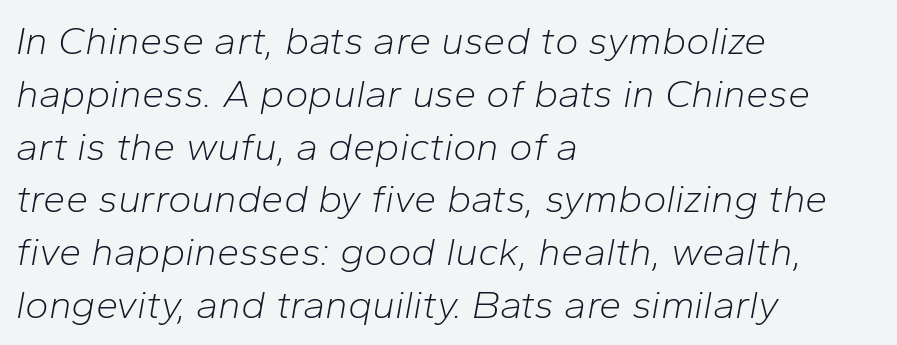
The image shows 40 px light type, italic (leaning right); set left-aligned, normal line spacing (1.32x), normal letter spacing, not underlined; low stroke contrast and a medium x-height.
